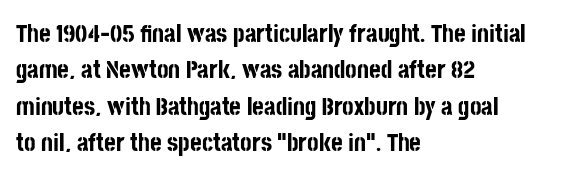
Q: Is the text bold? A: Yes.
Q: Is the text italic (slanted)? A: No, it is upright.
Q: Is the text underlined? A: No.
Q: How is the paragraph aligned? A: Left-aligned.
Q: Is the spacing between letters normal or unusually wide? A: Normal.
Q: Is the spacing between lines tight, normal or loose? A: Normal.
